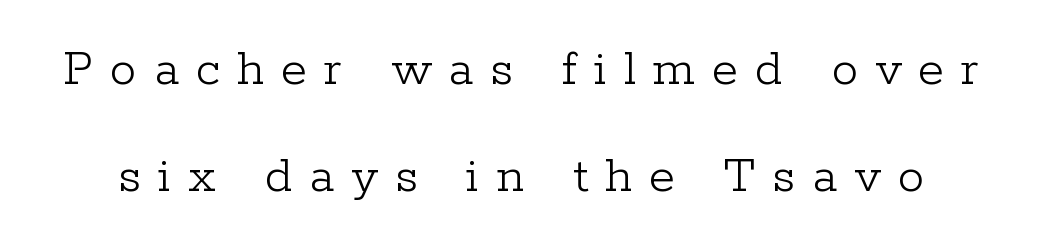
{"serif": "yes", "italic": "no", "bold": "no", "weight": "light", "width": "normal", "stroke_contrast": "low", "x_height": "medium", "monospaced": "no", "underline": "no", "line_spacing": "loose", "line_spacing_ratio": 2.02, "letter_spacing": "wide", "letter_spacing_em": 0.32, "glyph_px": 53}
